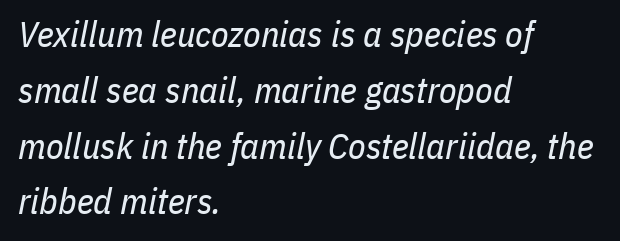
This sample uses an oblique cut, with every glyph tilted off the vertical. Leftover space on each line is placed entirely after the last word. A typesetter would call this zero additional tracking. Honestly, there is no underline to notice here at all.
